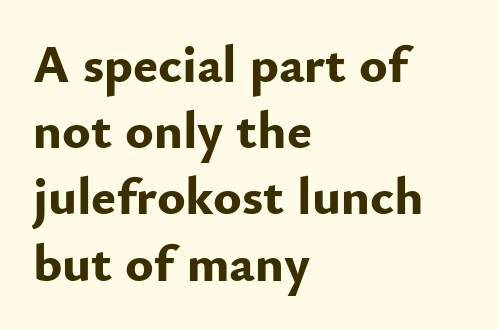
Q: Is the text bold? A: Yes.
Q: Is the text italic (slanted)? A: No, it is upright.
Q: Is the typeface a serif or a sans-serif typeface? A: Sans-serif.
Q: Is the text underlined? A: No.
Q: How is the paragraph aligned? A: Left-aligned.
Q: Is the spacing between letters normal or unusually wide? A: Normal.
Q: Is the spacing between lines tight, normal or loose? A: Normal.
Q: Width (condensed, normal, or wide)? A: Normal.
Q: Stroke contrast? A: Low.
Q: x-height? A: Small.
Q: Monospaced? A: No.
